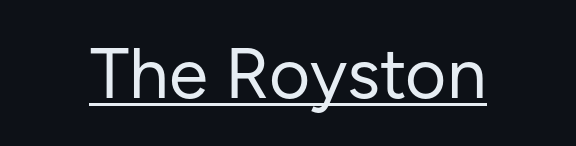
The image shows 71 px regular-weight sans-serif type, upright; set normal letter spacing, underlined; low stroke contrast and a medium x-height.
